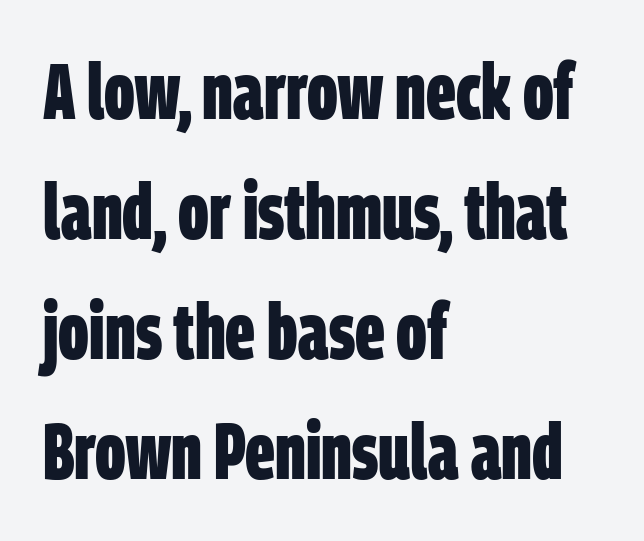
Q: Is the text bold? A: Yes.
Q: Is the typeface a serif or a sans-serif typeface? A: Sans-serif.
Q: Is the text underlined? A: No.
Q: How is the paragraph aligned? A: Left-aligned.
Q: Is the spacing between letters normal or unusually wide? A: Normal.
Q: Is the spacing between lines tight, normal or loose? A: Normal.
Q: Width (condensed, normal, or wide)? A: Condensed.
Q: Stroke contrast? A: Low.
Q: x-height? A: Large.
Q: Monospaced? A: No.
